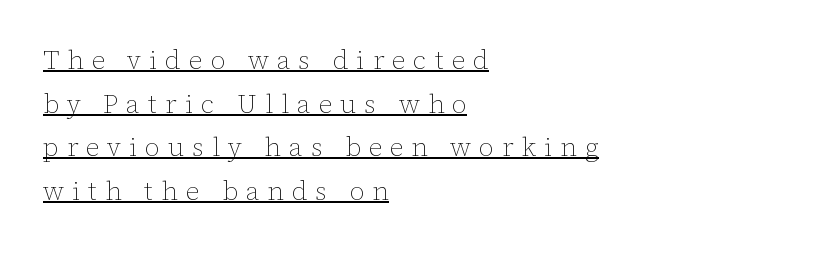
Q: Is the text bold? A: No.
Q: Is the text italic (slanted)? A: No, it is upright.
Q: Is the text underlined? A: Yes.
Q: How is the paragraph aligned? A: Left-aligned.
Q: Is the spacing between letters normal or unusually wide? A: Unusually wide.
Q: Is the spacing between lines tight, normal or loose? A: Normal.
